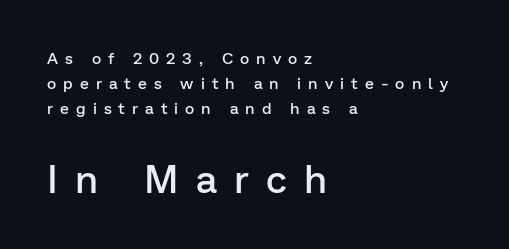
Vertical strokes here are truly vertical. Spacing verdict: proportional, widths tailored to each character. The rag falls on the right side of this text block. Classification — sans serif. Only glyphs here, with clear space below each row. Type size steps up from the first block to the second.
